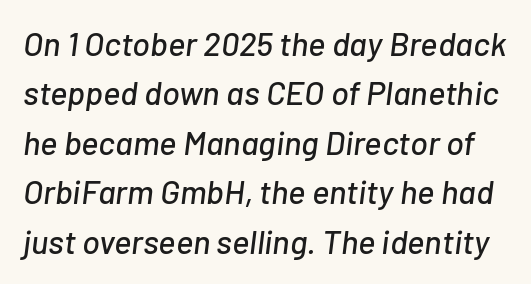
{"italic": "yes", "lean": "right", "slant_degrees": 7, "width": "normal", "stroke_contrast": "low", "x_height": "medium", "monospaced": "no", "underline": "no", "line_spacing": "normal", "line_spacing_ratio": 1.5, "letter_spacing": "normal", "letter_spacing_em": 0.0, "glyph_px": 33}
